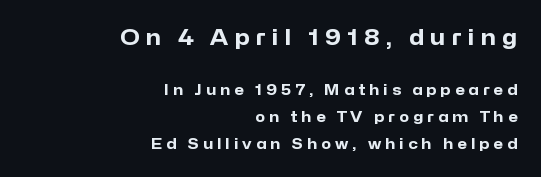
The image shows 21 px bold type, upright; set right-aligned, loose line spacing (1.92x), unusually wide letter spacing (+0.3 em), not underlined; the first (top) block is 1.5x larger.
